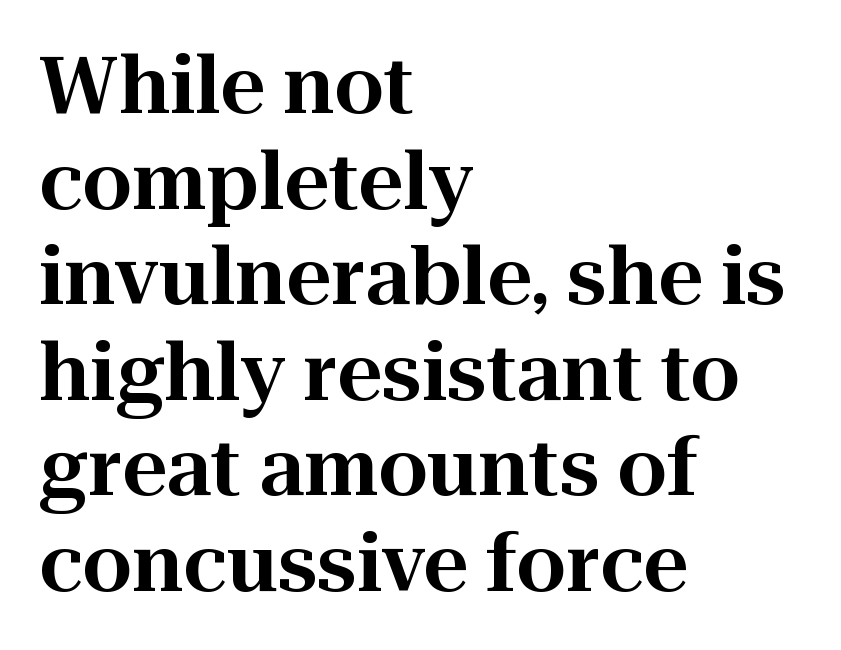
{"serif": "yes", "italic": "no", "width": "normal", "stroke_contrast": "high", "x_height": "medium", "monospaced": "no", "underline": "no", "align": "left", "line_spacing_ratio": 1.21, "letter_spacing": "normal", "letter_spacing_em": 0.0, "glyph_px": 79}
